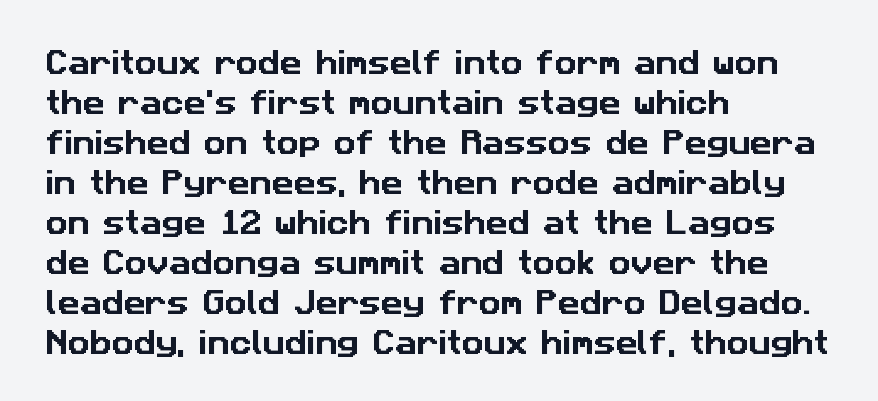
Nobody drew a line under any word here. Horizontal alignment here is leftward, the default for most running prose. The rendering uses a moderate line-height, typical for paragraphs. Tracking here is standard; glyphs follow each other at the usual distance.
